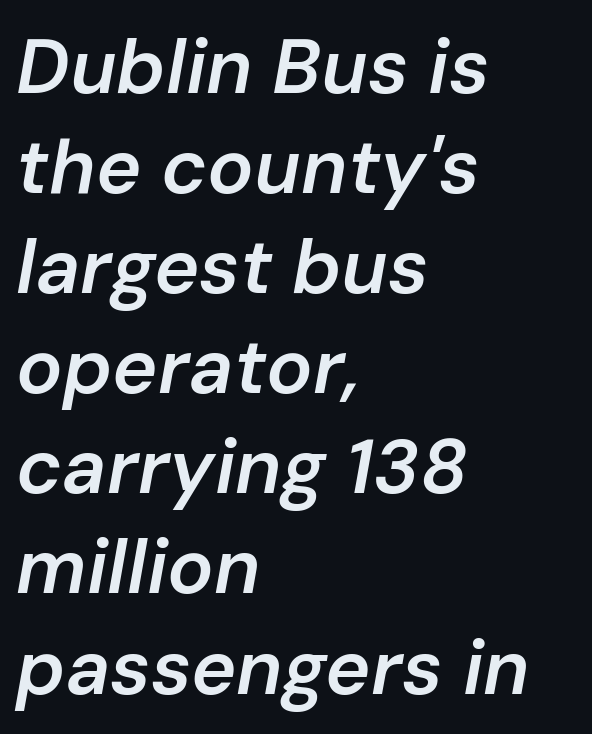
Q: Is the text bold? A: Semi-bold.
Q: Is the text italic (slanted)? A: Yes, it leans right by about 10 degrees.
Q: Is the text underlined? A: No.
Q: How is the paragraph aligned? A: Left-aligned.
Q: Is the spacing between letters normal or unusually wide? A: Normal.
Q: Is the spacing between lines tight, normal or loose? A: Normal.
Q: Width (condensed, normal, or wide)? A: Normal.
Q: Stroke contrast? A: Low.
Q: x-height? A: Medium.
Q: Monospaced? A: No.
